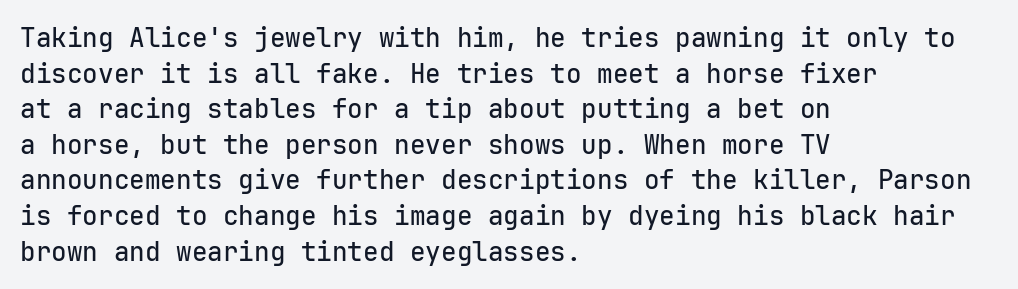
The image shows 26 px text type, upright; set left-aligned, normal line spacing (1.37x), normal letter spacing, not underlined.
